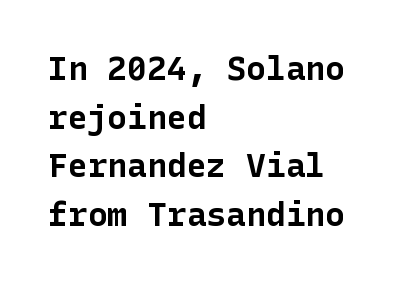
{"serif": "no", "italic": "no", "bold": "yes", "weight": "bold", "width": "normal", "stroke_contrast": "low", "x_height": "medium", "underline": "no", "align": "left", "line_spacing": "normal", "line_spacing_ratio": 1.47, "letter_spacing": "normal", "letter_spacing_em": 0.0, "glyph_px": 33}
